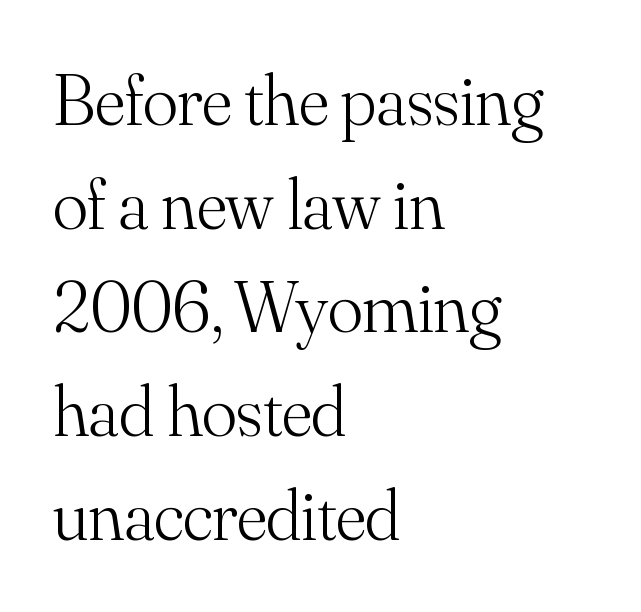
Q: Is the text bold? A: No.
Q: Is the text italic (slanted)? A: No, it is upright.
Q: Is the typeface a serif or a sans-serif typeface? A: Serif.
Q: Is the text underlined? A: No.
Q: How is the paragraph aligned? A: Left-aligned.
Q: Is the spacing between letters normal or unusually wide? A: Normal.
Q: Is the spacing between lines tight, normal or loose? A: Normal.
Q: Width (condensed, normal, or wide)? A: Normal.
Q: Stroke contrast? A: Medium.
Q: x-height? A: Small.
Q: Monospaced? A: No.
